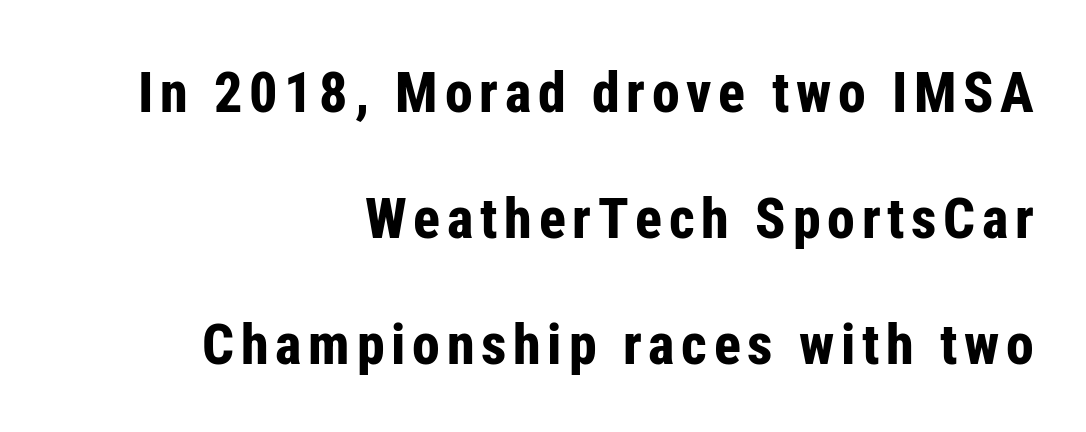
The image shows 56 px bold, condensed sans-serif type, upright; set right-aligned, loose line spacing (2.25x), not underlined; low stroke contrast and a medium x-height.
